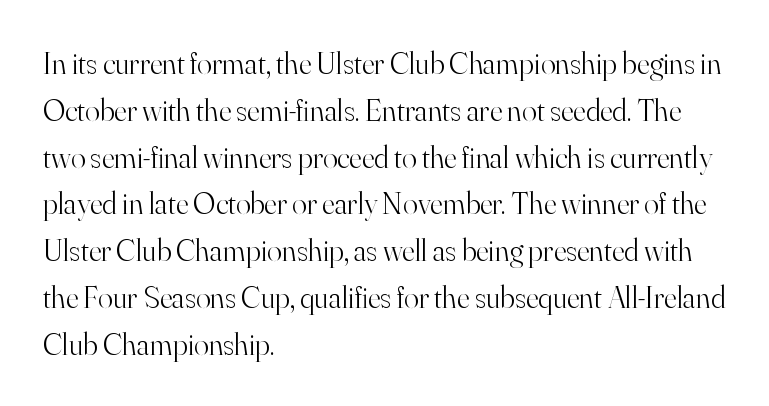
Q: Is the text bold? A: No.
Q: Is the text italic (slanted)? A: No, it is upright.
Q: Is the typeface a serif or a sans-serif typeface? A: Serif.
Q: Is the text underlined? A: No.
Q: How is the paragraph aligned? A: Left-aligned.
Q: Is the spacing between letters normal or unusually wide? A: Normal.
Q: Is the spacing between lines tight, normal or loose? A: Normal.
Q: Width (condensed, normal, or wide)? A: Normal.
Q: Stroke contrast? A: High.
Q: x-height? A: Small.
Q: Monospaced? A: No.
